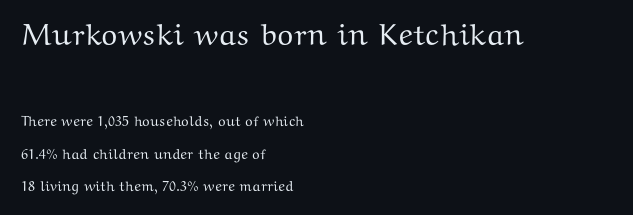
The image shows 30 px wide serif type, upright; set left-aligned, loose line spacing (2.31x), normal letter spacing, not underlined; the first (top) block is 2.14x larger; medium stroke contrast and a medium x-height.
